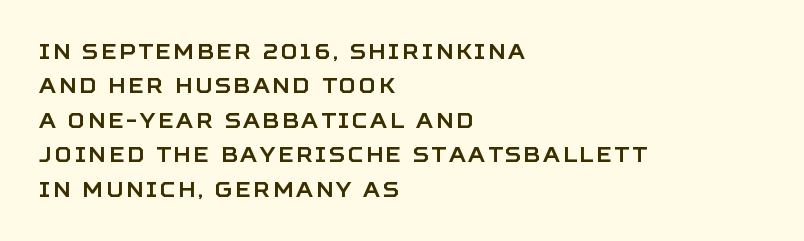
If you drew a line through each stem, it would be perfectly vertical. Quick note: underline off. Quick note: interline space is typical. Alignment: flush left.
